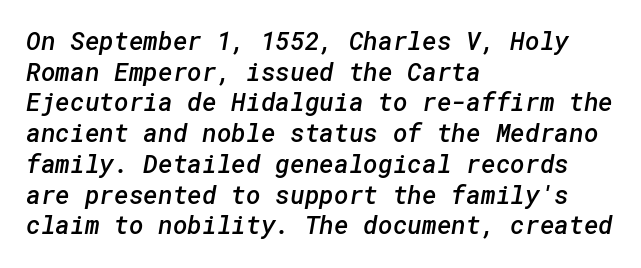
Q: Is the text bold? A: Semi-bold.
Q: Is the text underlined? A: No.
Q: How is the paragraph aligned? A: Left-aligned.
Q: Is the spacing between letters normal or unusually wide? A: Normal.
